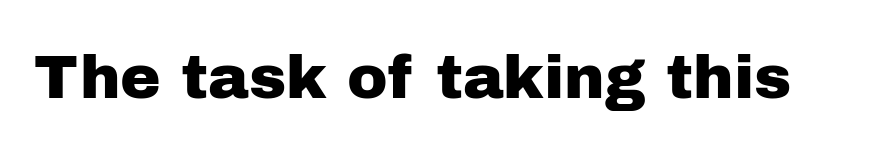
Characters follow at the spacing the type designer built in. This sample uses an upright cut, with every glyph sitting square on the baseline. I'd call this a sans setting — the letters go barefoot. This sample has the flowing, uneven cadence of proportional lettering. The specimen omits any rule beneath the text block's lines.
